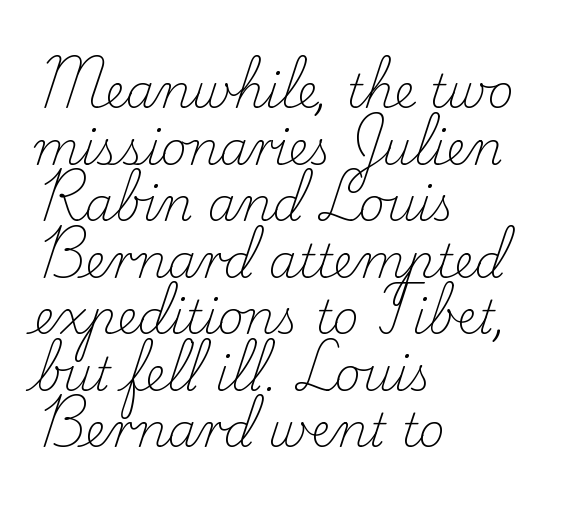
Reading down the block, your eye returns to a fixed left position each line. The passage shown is not underscored anywhere. Here the glyphs are tracked normally, forming tight word shapes. Each letter's strokes conclude with small projecting serifs.
